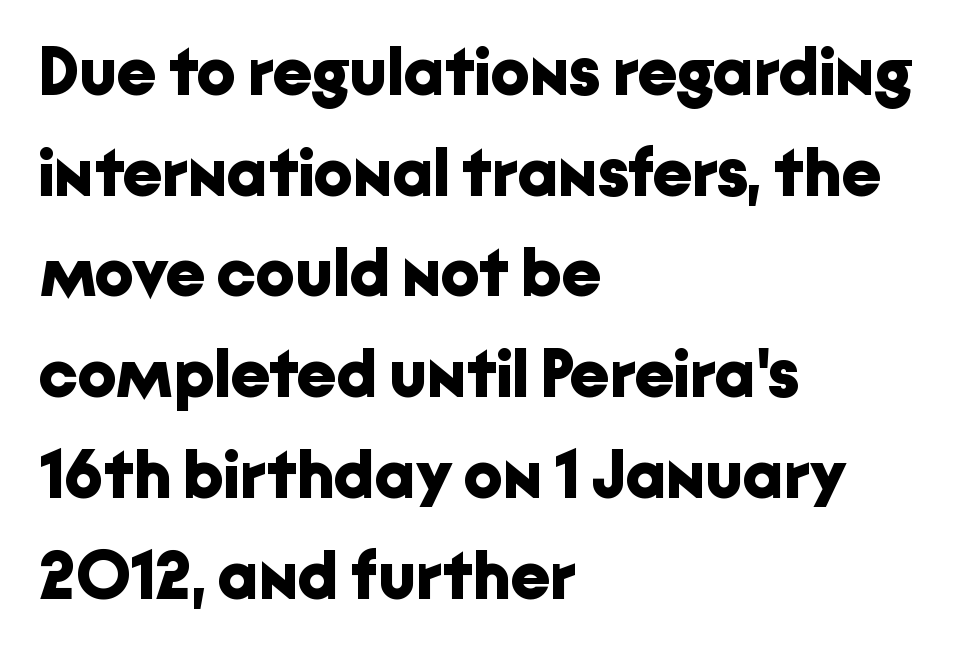
Q: Is the text bold? A: Yes.
Q: Is the text italic (slanted)? A: No, it is upright.
Q: Is the typeface a serif or a sans-serif typeface? A: Sans-serif.
Q: Is the text underlined? A: No.
Q: How is the paragraph aligned? A: Left-aligned.
Q: Is the spacing between letters normal or unusually wide? A: Normal.
Q: Is the spacing between lines tight, normal or loose? A: Normal.
Q: Width (condensed, normal, or wide)? A: Normal.
Q: Stroke contrast? A: Low.
Q: x-height? A: Medium.
Q: Monospaced? A: No.
